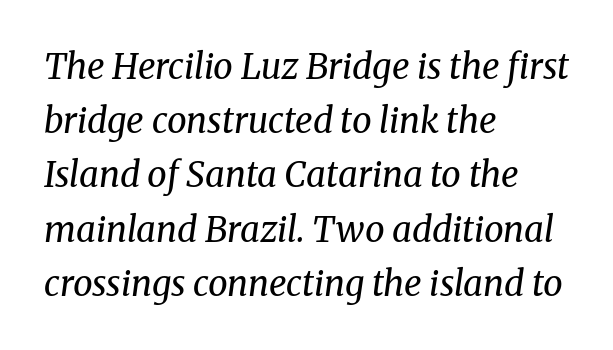
{"serif": "yes", "italic": "yes", "lean": "right", "slant_degrees": 8, "bold": "no", "weight": "regular", "width": "normal", "stroke_contrast": "medium", "x_height": "medium", "monospaced": "no", "underline": "no", "align": "left", "line_spacing": "normal", "line_spacing_ratio": 1.55, "letter_spacing": "normal", "letter_spacing_em": 0.0, "glyph_px": 35}
